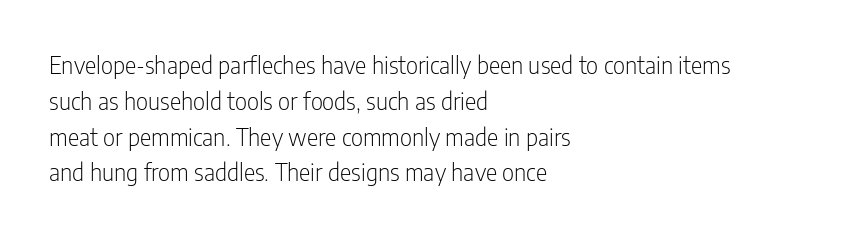
{"italic": "no", "bold": "no", "underline": "no", "align": "left", "line_spacing": "normal", "line_spacing_ratio": 1.49, "letter_spacing": "normal", "letter_spacing_em": 0.0, "glyph_px": 24}
